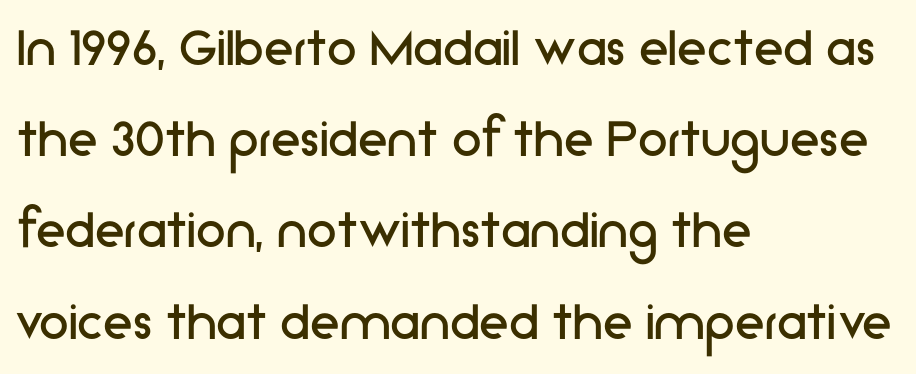
Left-aligned paragraph, ragged on the right. This rendering leaves character spacing at its baseline value. Letters have the restrained weight of plain body copy at most. Designer's note — italics off, roman on. Look at the bottom of the vertical strokes: they stop flat, with no serifs.
